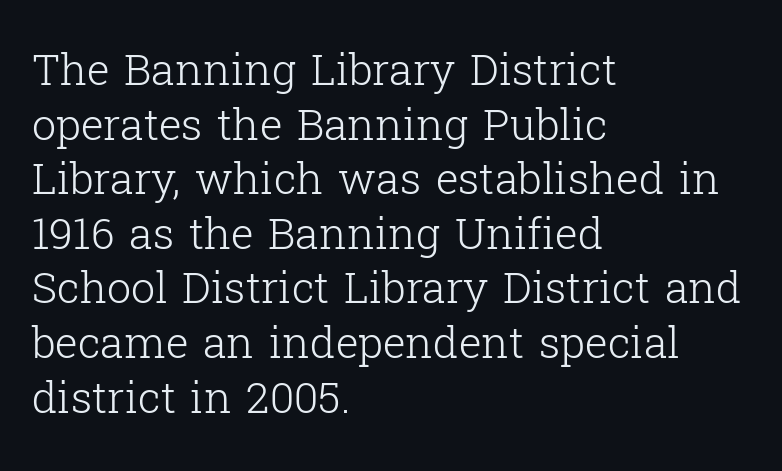
{"serif": "yes", "italic": "no", "bold": "no", "weight": "light", "width": "normal", "stroke_contrast": "low", "x_height": "medium", "monospaced": "no", "underline": "no", "align": "left", "line_spacing": "normal", "line_spacing_ratio": 1.27, "letter_spacing": "normal", "letter_spacing_em": 0.0, "glyph_px": 43}
